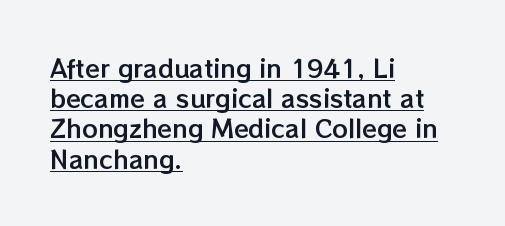
The image shows 24 px text type, upright; set left-aligned, normal line spacing (1.26x), normal letter spacing, underlined.
